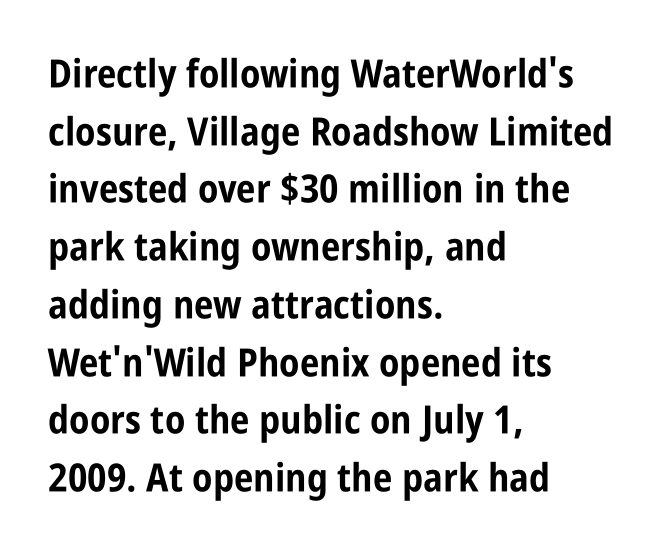
{"serif": "no", "italic": "no", "bold": "yes", "weight": "bold", "width": "condensed", "stroke_contrast": "low", "x_height": "large", "monospaced": "no", "underline": "no", "align": "left", "line_spacing": "normal", "line_spacing_ratio": 1.48, "letter_spacing": "normal", "letter_spacing_em": 0.0, "glyph_px": 39}
